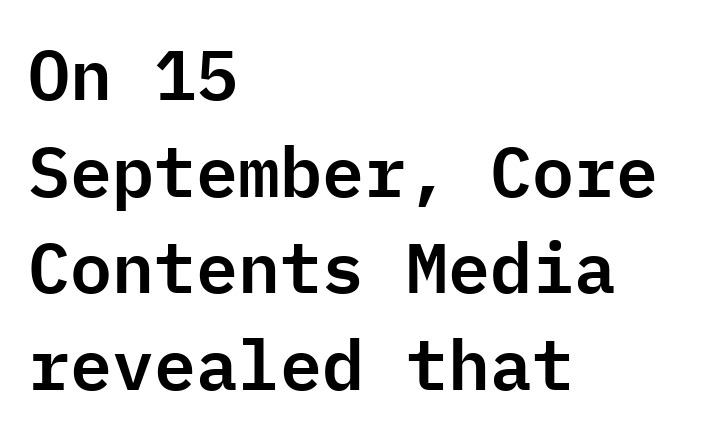
{"serif": "no", "italic": "no", "width": "normal", "stroke_contrast": "low", "x_height": "medium", "monospaced": "yes", "underline": "no", "align": "left", "line_spacing": "normal", "line_spacing_ratio": 1.38, "letter_spacing": "normal", "letter_spacing_em": 0.0, "glyph_px": 70}
